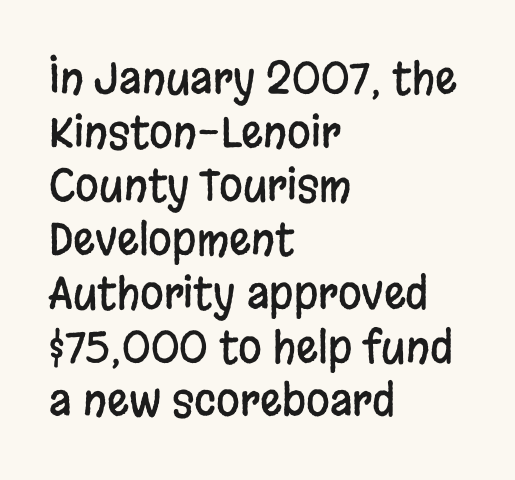
Q: Is the text italic (slanted)? A: No, it is upright.
Q: Is the typeface a serif or a sans-serif typeface? A: Sans-serif.
Q: Is the text underlined? A: No.
Q: How is the paragraph aligned? A: Left-aligned.
Q: Is the spacing between letters normal or unusually wide? A: Normal.
Q: Is the spacing between lines tight, normal or loose? A: Normal.
Q: Width (condensed, normal, or wide)? A: Condensed.
Q: Stroke contrast? A: Low.
Q: x-height? A: Large.
Q: Monospaced? A: No.
